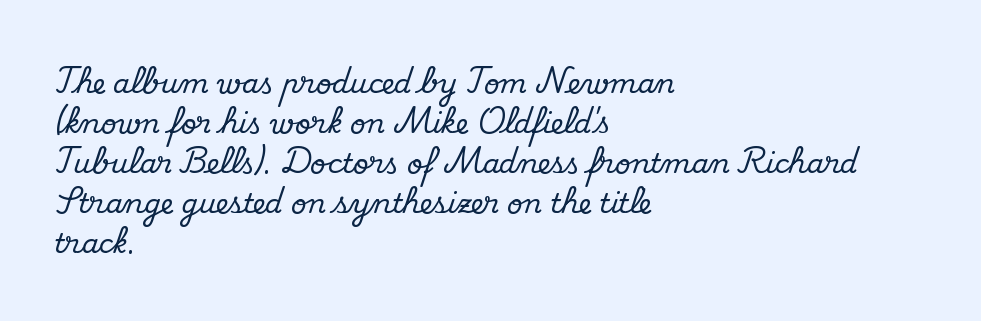
{"underline": "no", "align": "left", "line_spacing": "normal", "line_spacing_ratio": 1.48, "letter_spacing": "normal", "letter_spacing_em": 0.0, "glyph_px": 27}
